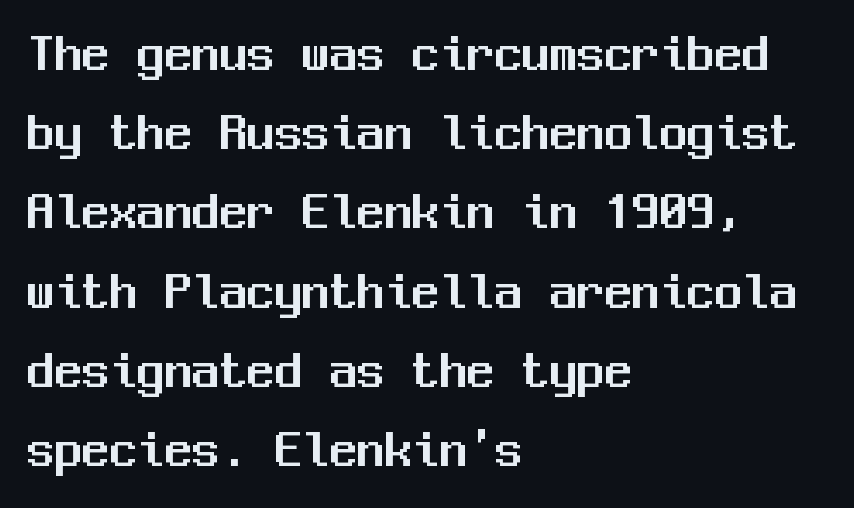
Notice how the stems are strictly vertical — no italics here. One glance says typical: line gaps are just what's usual. The setting favours the left margin, as ordinary paragraphs usually do. Each letter's strokes conclude bluntly, with no projecting serifs.
